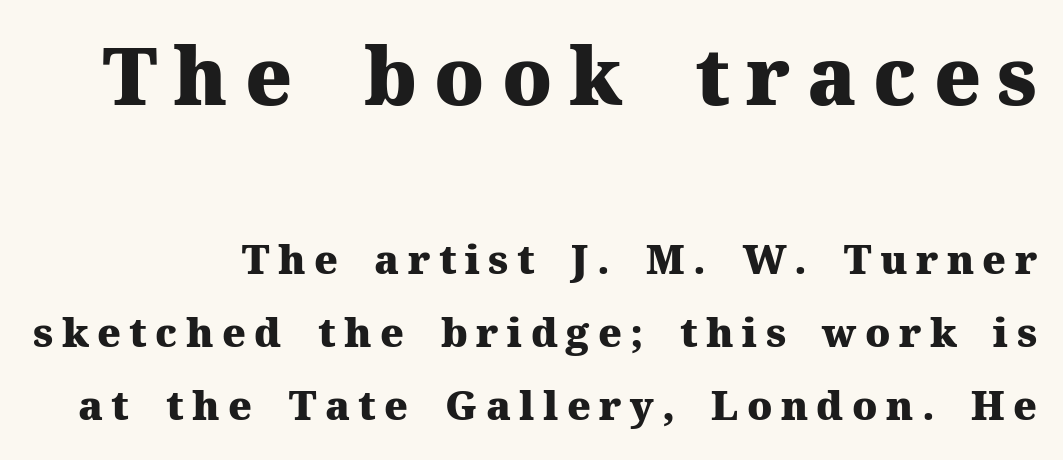
The face used here has the dense, thick strokes of a bold. If you drew a line through each stem, it would be perfectly vertical. Each letter's strokes conclude with small projecting serifs. The tracking reads as deliberately expanded to a designer's eye. Character widths vary here, with narrow letters taking less room than wide ones.
